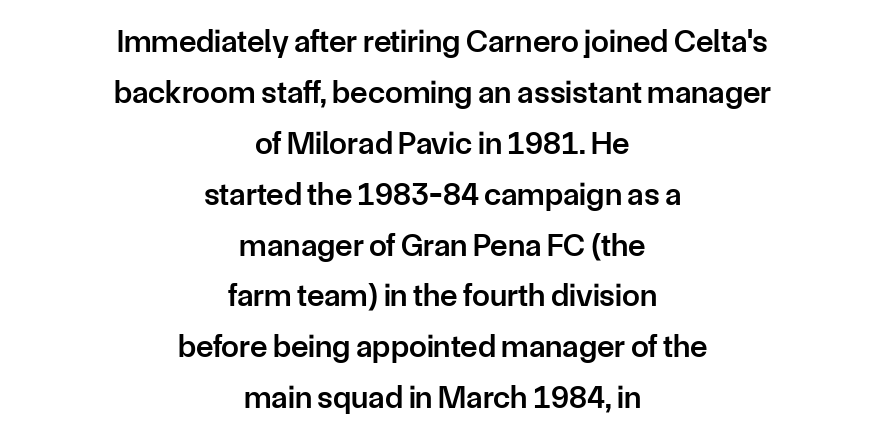
The image shows 32 px semibold sans-serif type, upright; set centered, normal line spacing (1.59x), normal letter spacing, not underlined; low stroke contrast and a medium x-height.
